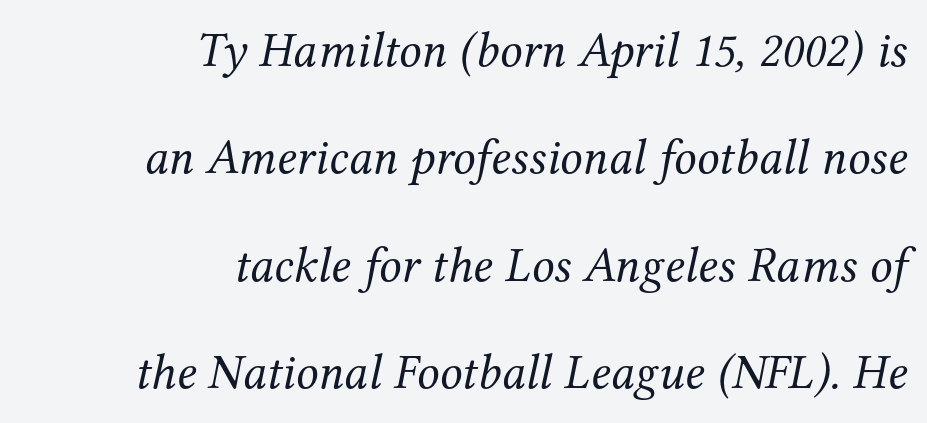
{"serif": "yes", "italic": "yes", "lean": "right", "slant_degrees": 12, "bold": "no", "weight": "regular", "width": "normal", "stroke_contrast": "medium", "x_height": "medium", "monospaced": "no", "underline": "no", "align": "right", "line_spacing": "loose", "line_spacing_ratio": 2.15, "letter_spacing": "normal", "letter_spacing_em": 0.0, "glyph_px": 50}
